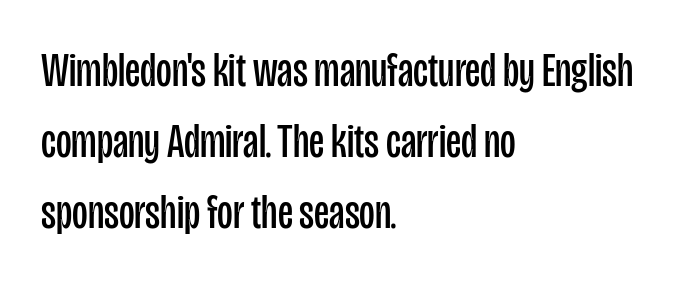
The image shows 48 px regular-weight, condensed sans-serif type, upright; set left-aligned, normal line spacing (1.48x), normal letter spacing, not underlined; low stroke contrast and a large x-height.
